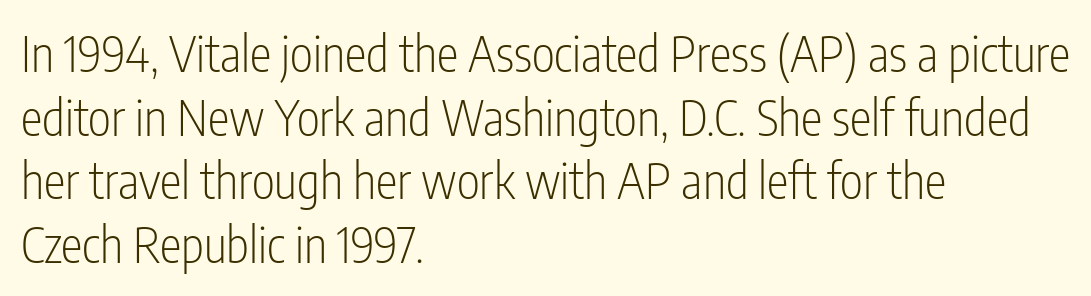
The image shows 49 px light, condensed sans-serif type, upright; set left-aligned, normal line spacing (1.3x), normal letter spacing, not underlined; low stroke contrast and a medium x-height.
